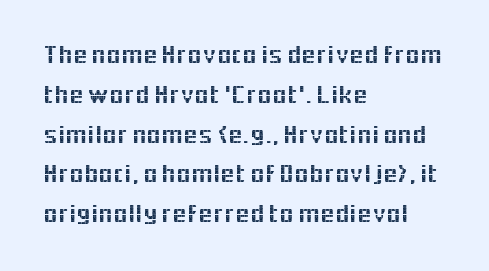
The image shows 26 px text type, upright; set left-aligned, normal line spacing (1.53x), normal letter spacing, not underlined.
